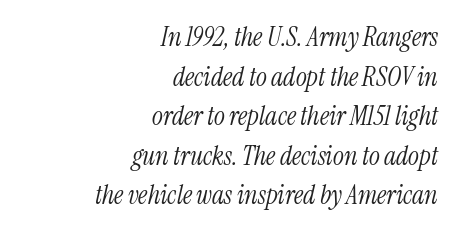
{"italic": "yes", "lean": "right", "slant_degrees": 13, "bold": "no", "underline": "no", "align": "right", "line_spacing": "normal", "line_spacing_ratio": 1.52, "letter_spacing": "normal", "letter_spacing_em": 0.0, "glyph_px": 26}
